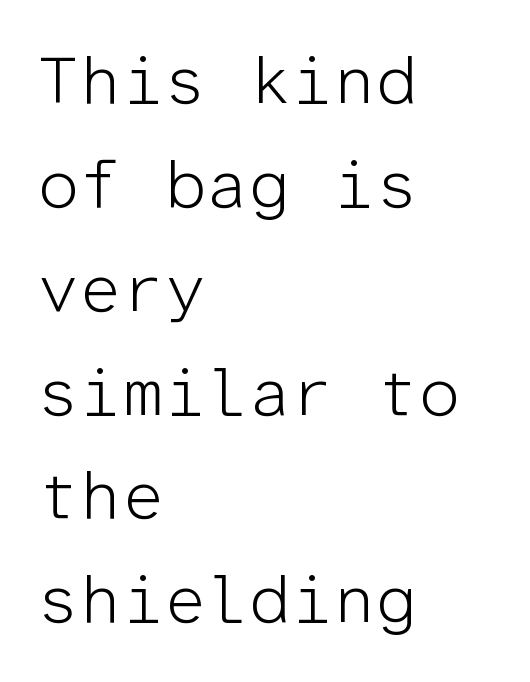
The typesetting does not lean heavy: it is not bold. The letters sit at their default tracking, neither squeezed nor spread. The passage shown is not underscored anywhere. Regarding serifs, this sample does without them. A typesetter would call this monospace, since all characters share one set width.
